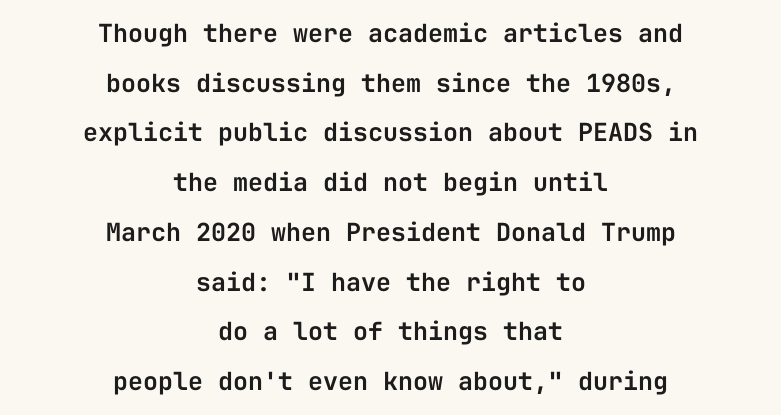
A clean baseline with only descenders dipping below it. You could fit nearly another row in the gap between these rows. Tall strokes in this sample are plumb rather than angled. Compared with typical body copy, the letter spacing here is the same. The lines in this sample share a center point and differ in where they start and stop.
